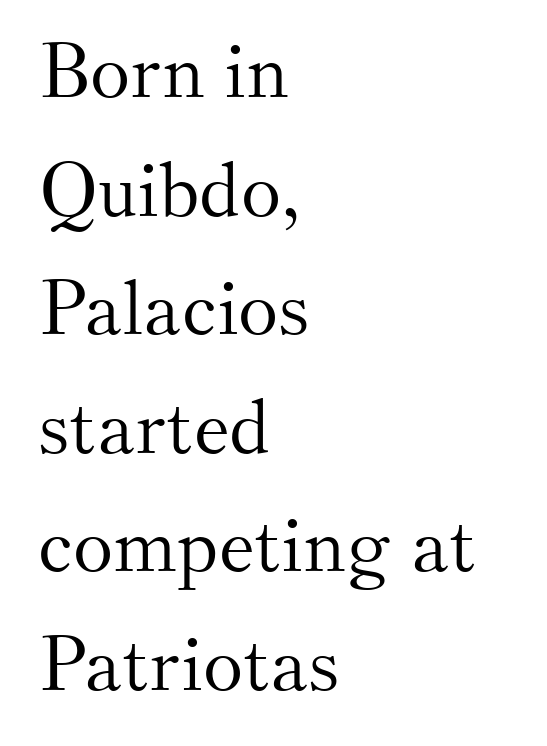
{"serif": "yes", "italic": "no", "bold": "no", "weight": "light", "width": "normal", "stroke_contrast": "medium", "x_height": "small", "monospaced": "no", "underline": "no", "align": "left", "line_spacing": "normal", "line_spacing_ratio": 1.56, "letter_spacing": "normal", "letter_spacing_em": 0.0, "glyph_px": 76}
